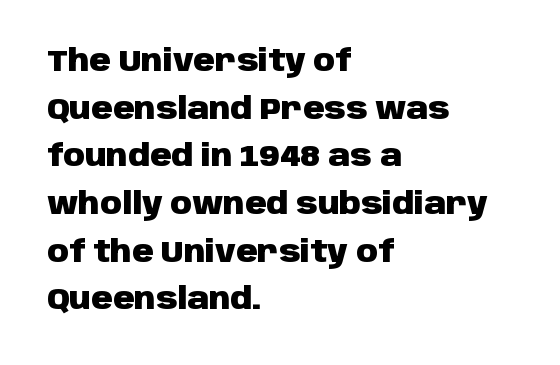
{"serif": "no", "italic": "no", "bold": "yes", "weight": "heavy", "width": "normal", "stroke_contrast": "low", "x_height": "large", "monospaced": "no", "underline": "no", "align": "left", "line_spacing": "normal", "line_spacing_ratio": 1.59, "letter_spacing": "normal", "letter_spacing_em": 0.0, "glyph_px": 30}
